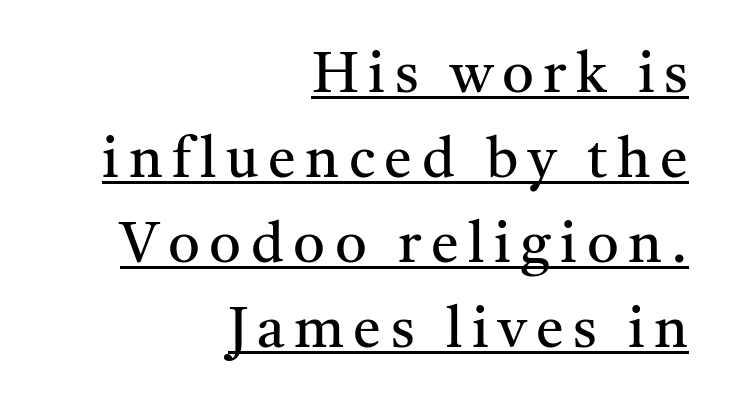
Unbolded letterforms with no extra heft. Interline gaps are of average width in this sample. Stroke terminals: seriffed. The passage shown is typed in a proportional face where columns would drift. Ascenders rise straight up at ninety degrees.
